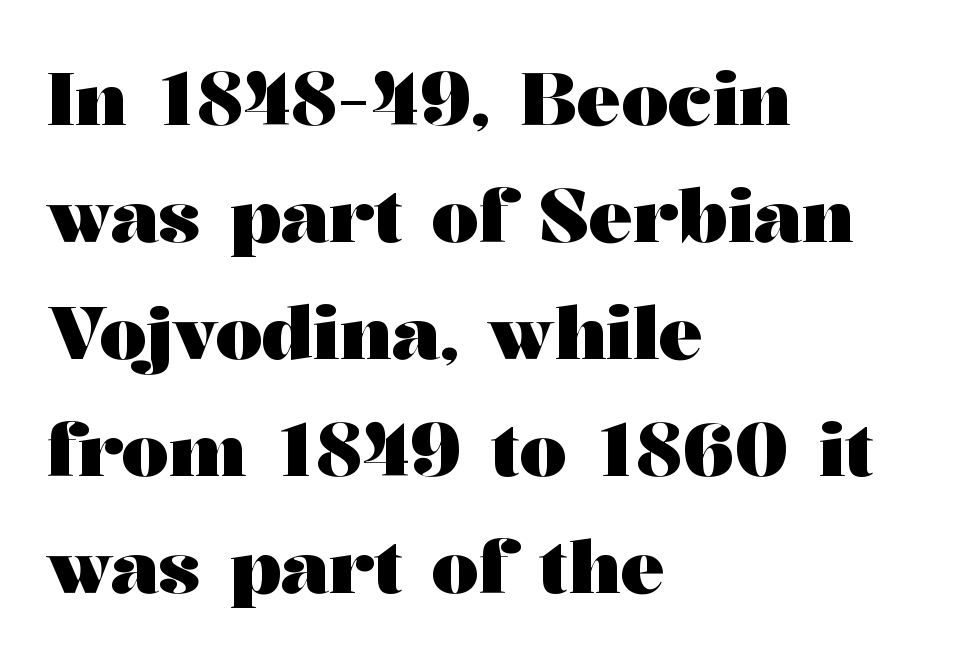
{"serif": "yes", "italic": "no", "bold": "yes", "weight": "heavy", "width": "wide", "stroke_contrast": "medium", "x_height": "medium", "monospaced": "no", "underline": "no", "align": "left", "line_spacing": "normal", "line_spacing_ratio": 1.58, "letter_spacing": "normal", "letter_spacing_em": 0.0, "glyph_px": 74}
